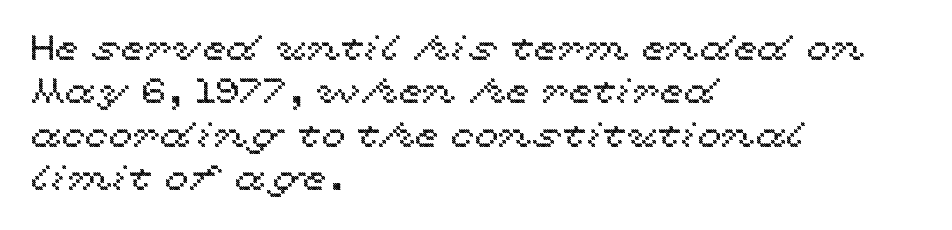
The image shows 35 px wide type; set left-aligned, line spacing 1.24x, normal letter spacing, not underlined; a medium x-height.
